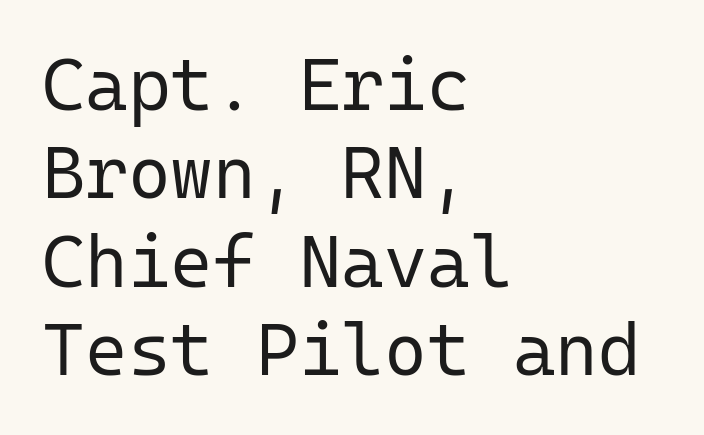
The image shows 73 px regular-weight sans-serif type, upright, monospaced; set left-aligned, line spacing 1.21x, normal letter spacing, not underlined; low stroke contrast and a medium x-height.
